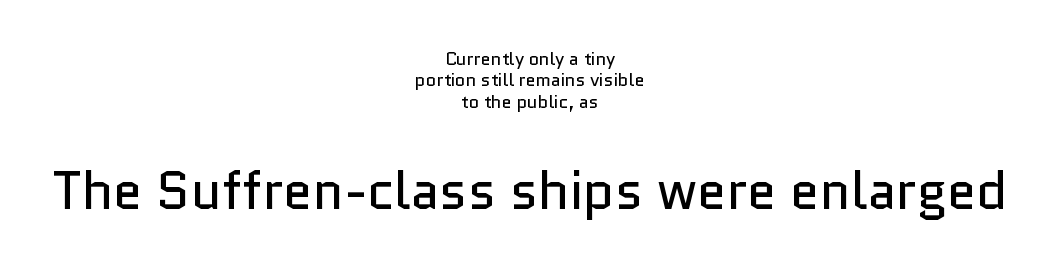
Q: Is the text bold? A: No.
Q: Is the text italic (slanted)? A: No, it is upright.
Q: Is the typeface a serif or a sans-serif typeface? A: Sans-serif.
Q: Is the text underlined? A: No.
Q: How is the paragraph aligned? A: Centered.
Q: Is the spacing between letters normal or unusually wide? A: Normal.
Q: Which block of text is set in a larger size, the first (top) or the second (bottom)? A: The second (bottom) one.
Q: Width (condensed, normal, or wide)? A: Normal.
Q: Stroke contrast? A: Low.
Q: x-height? A: Medium.
Q: Monospaced? A: No.
